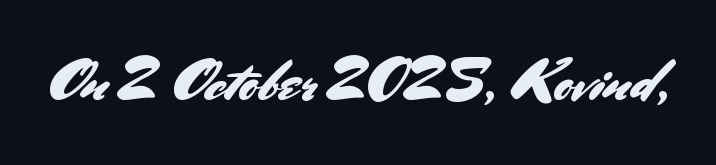
{"serif": "no", "width": "normal", "stroke_contrast": "medium", "x_height": "small", "monospaced": "no", "underline": "no", "letter_spacing": "normal", "letter_spacing_em": 0.0, "glyph_px": 57}
